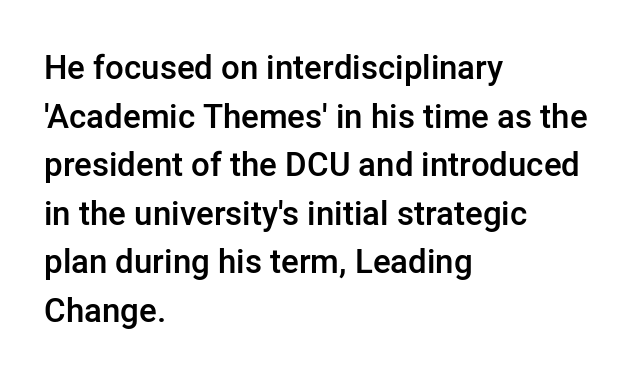
The image shows 33 px semibold sans-serif type, upright; set left-aligned, normal line spacing (1.47x), normal letter spacing, not underlined; low stroke contrast and a medium x-height.
